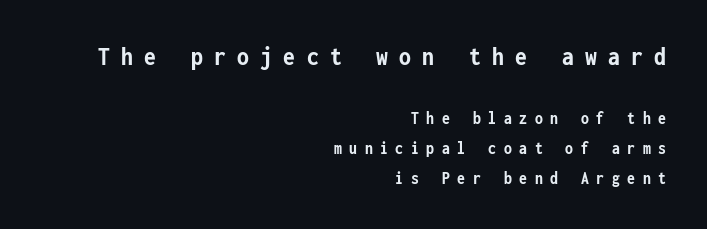
The image shows 27 px bold type, upright; set right-aligned, normal line spacing (1.67x), unusually wide letter spacing (+0.42 em), not underlined; the first (top) block is 1.5x larger.
